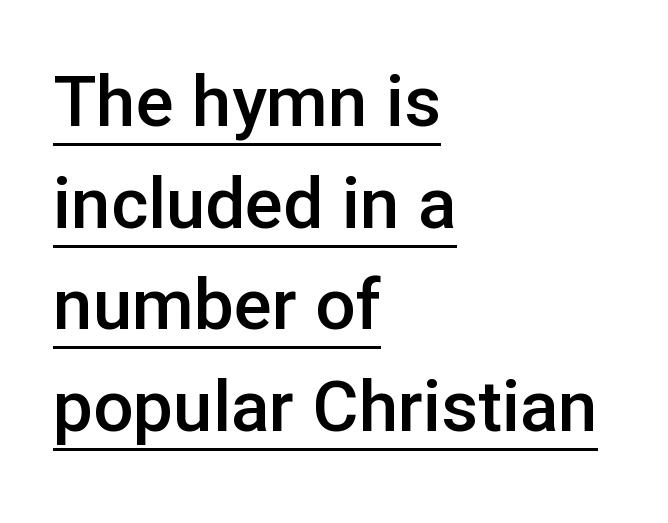
The image shows 71 px semibold sans-serif type, upright; set left-aligned, normal line spacing (1.43x), normal letter spacing, underlined; low stroke contrast and a medium x-height.
